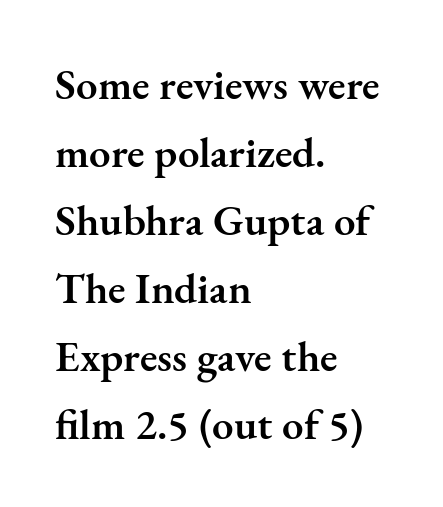
Q: Is the text bold? A: Semi-bold.
Q: Is the text italic (slanted)? A: No, it is upright.
Q: Is the typeface a serif or a sans-serif typeface? A: Serif.
Q: Is the text underlined? A: No.
Q: How is the paragraph aligned? A: Left-aligned.
Q: Is the spacing between letters normal or unusually wide? A: Normal.
Q: Is the spacing between lines tight, normal or loose? A: Normal.
Q: Width (condensed, normal, or wide)? A: Normal.
Q: Stroke contrast? A: Medium.
Q: x-height? A: Small.
Q: Monospaced? A: No.
